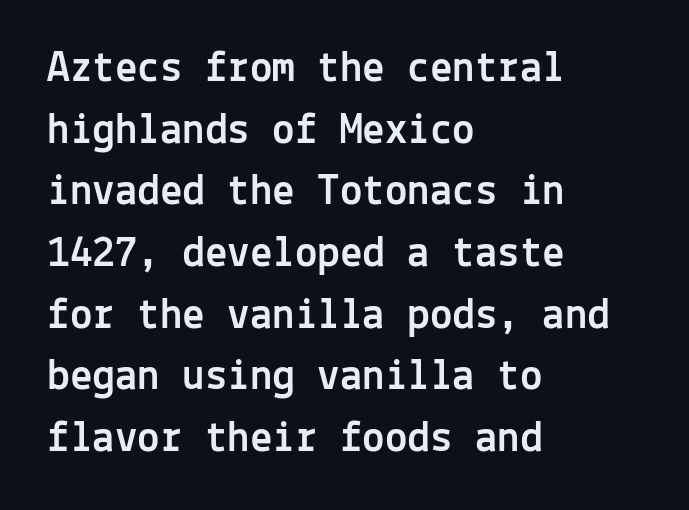
Characters remain perfectly vertical along every line. The letters carry no serifs — their stems end cleanly without finishing strokes. Only glyphs here, with clear space below each row. Baseline-to-baseline distance is the conventional proportion of letter height. You could count columns in this text — the font is strictly monospaced. These lines keep a tight, regular rhythm from letter to letter.
